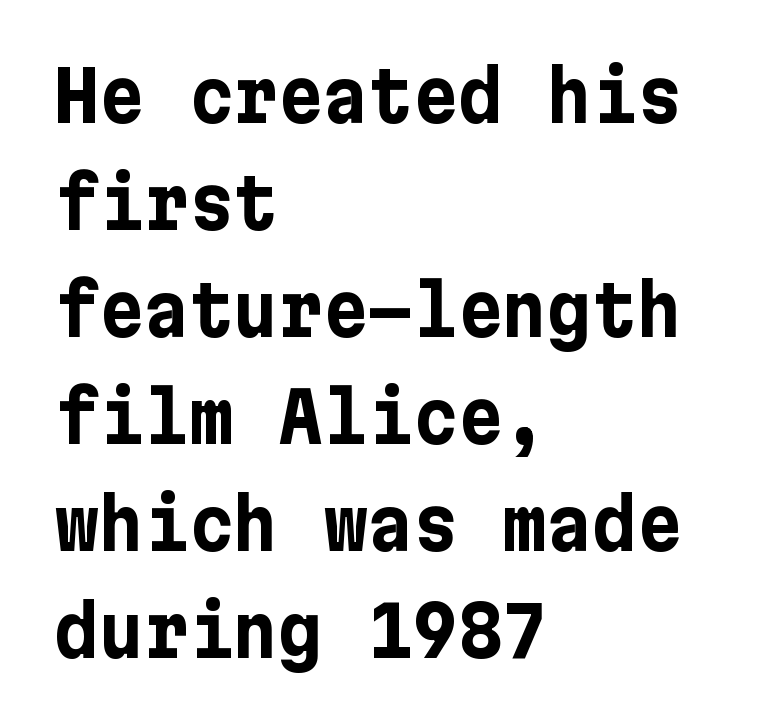
{"serif": "no", "italic": "no", "bold": "yes", "weight": "bold", "width": "normal", "stroke_contrast": "low", "x_height": "medium", "underline": "no", "align": "left", "line_spacing": "normal", "line_spacing_ratio": 1.55, "letter_spacing": "normal", "letter_spacing_em": 0.0, "glyph_px": 69}
